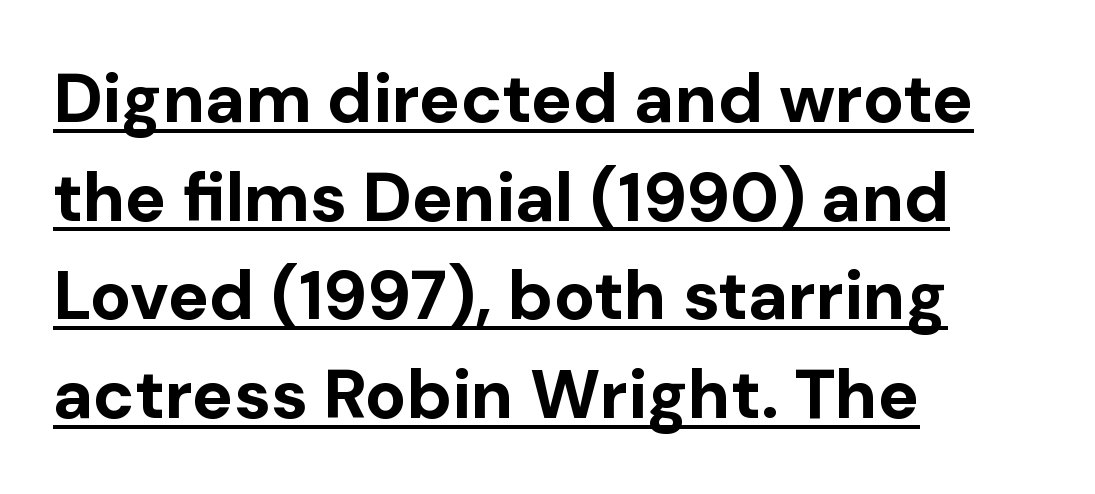
The image shows 69 px bold sans-serif type, upright; set left-aligned, normal line spacing (1.43x), normal letter spacing, underlined; low stroke contrast and a medium x-height.
